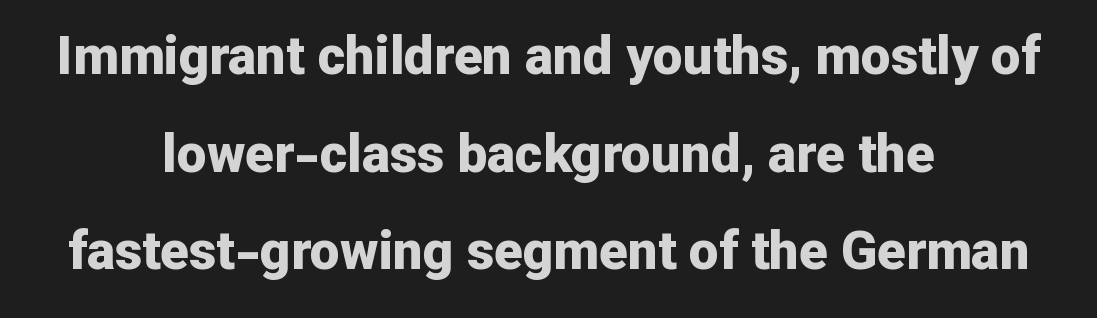
Q: Is the text bold? A: Yes.
Q: Is the text italic (slanted)? A: No, it is upright.
Q: Is the typeface a serif or a sans-serif typeface? A: Sans-serif.
Q: Is the text underlined? A: No.
Q: How is the paragraph aligned? A: Centered.
Q: Is the spacing between letters normal or unusually wide? A: Normal.
Q: Width (condensed, normal, or wide)? A: Normal.
Q: Stroke contrast? A: Low.
Q: x-height? A: Medium.
Q: Monospaced? A: No.
